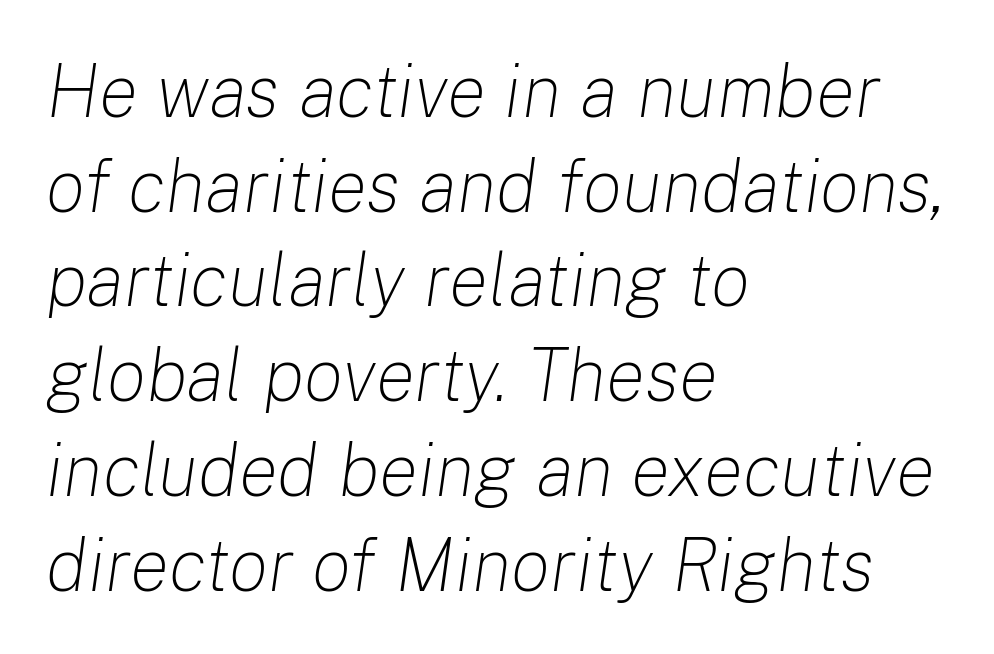
{"italic": "yes", "lean": "right", "slant_degrees": 8, "bold": "no", "weight": "light", "width": "normal", "stroke_contrast": "low", "x_height": "medium", "monospaced": "no", "underline": "no", "align": "left", "line_spacing": "normal", "line_spacing_ratio": 1.28, "letter_spacing": "normal", "letter_spacing_em": 0.0, "glyph_px": 74}
